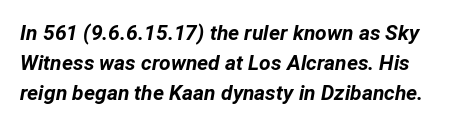
Letters rest on an invisible, unmarked baseline. Honestly, the row spacing looks completely unremarkable. The passage shown is emphatically bold. The face used here has a pronounced slope to its letters. Observe the ordinary spacing: letters are neighbours, not strangers.
